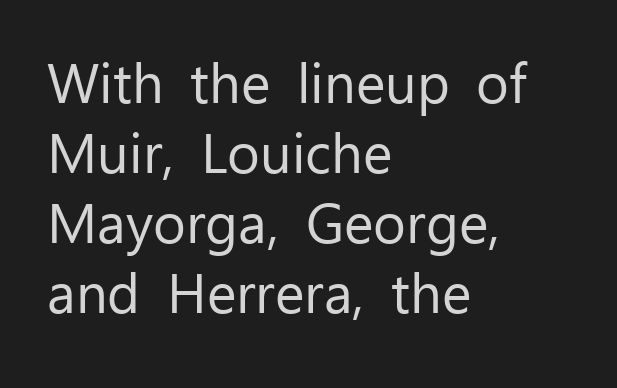
Q: Is the text bold? A: No.
Q: Is the text italic (slanted)? A: No, it is upright.
Q: Is the typeface a serif or a sans-serif typeface? A: Sans-serif.
Q: Is the text underlined? A: No.
Q: How is the paragraph aligned? A: Left-aligned.
Q: Is the spacing between letters normal or unusually wide? A: Normal.
Q: Is the spacing between lines tight, normal or loose? A: Normal.
Q: Width (condensed, normal, or wide)? A: Normal.
Q: Stroke contrast? A: Low.
Q: x-height? A: Medium.
Q: Monospaced? A: No.
